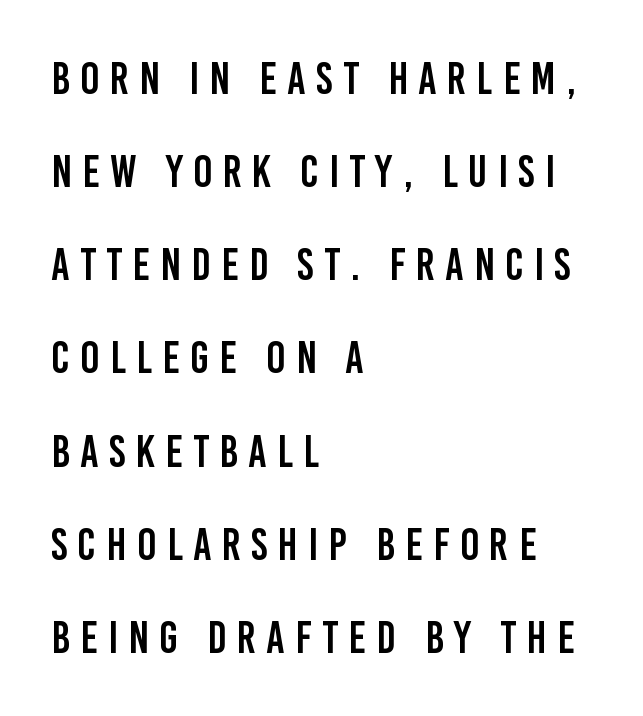
{"serif": "no", "italic": "no", "width": "condensed", "stroke_contrast": "low", "x_height": "large", "monospaced": "no", "underline": "no", "align": "left", "line_spacing": "loose", "line_spacing_ratio": 2.07, "letter_spacing": "wide", "letter_spacing_em": 0.23, "glyph_px": 45}
